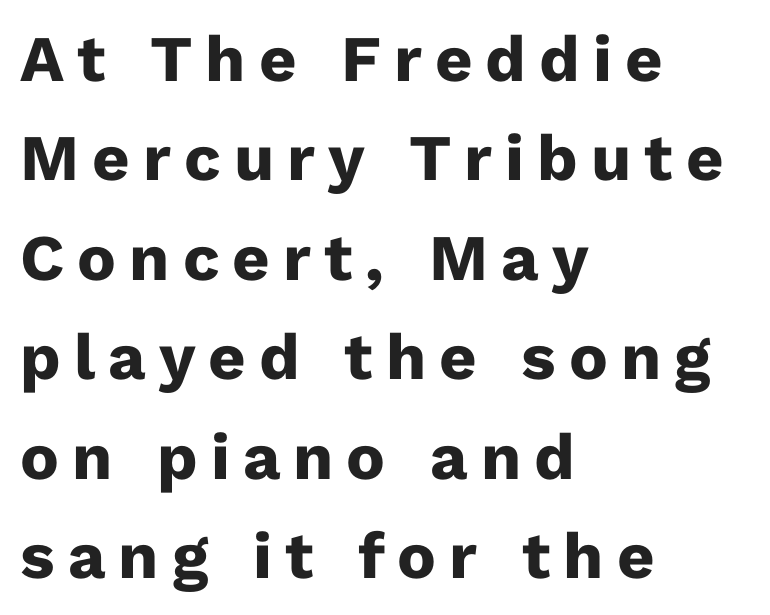
The image shows 65 px heavy sans-serif type, upright; set left-aligned, normal line spacing (1.53x), unusually wide letter spacing (+0.2 em), not underlined; low stroke contrast and a medium x-height.
